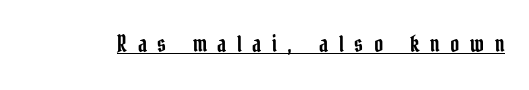
{"italic": "no", "underline": "yes", "letter_spacing": "wide", "letter_spacing_em": 0.48, "glyph_px": 22}
